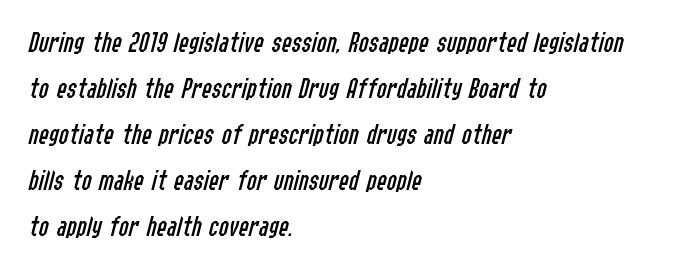
Q: Is the text bold? A: No.
Q: Is the text italic (slanted)? A: Yes, it leans right by about 14 degrees.
Q: Is the text underlined? A: No.
Q: How is the paragraph aligned? A: Left-aligned.
Q: Is the spacing between letters normal or unusually wide? A: Normal.
Q: Is the spacing between lines tight, normal or loose? A: Normal.
Q: Width (condensed, normal, or wide)? A: Condensed.
Q: Stroke contrast? A: Low.
Q: x-height? A: Medium.
Q: Monospaced? A: No.
